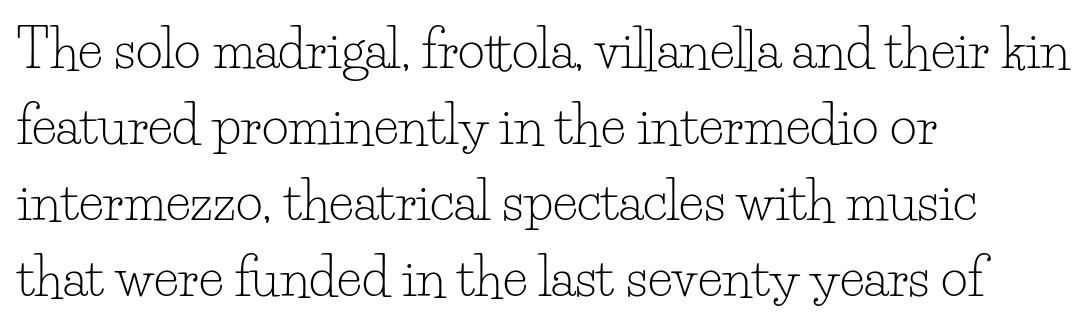
{"serif": "yes", "italic": "no", "bold": "no", "weight": "light", "width": "normal", "stroke_contrast": "low", "x_height": "small", "monospaced": "no", "underline": "no", "align": "left", "line_spacing": "normal", "line_spacing_ratio": 1.46, "letter_spacing": "normal", "letter_spacing_em": 0.0, "glyph_px": 52}
